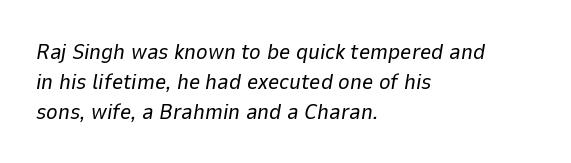
{"italic": "yes", "lean": "right", "slant_degrees": 9, "bold": "no", "underline": "no", "align": "left", "line_spacing": "normal", "line_spacing_ratio": 1.36, "letter_spacing": "normal", "letter_spacing_em": 0.0, "glyph_px": 22}
